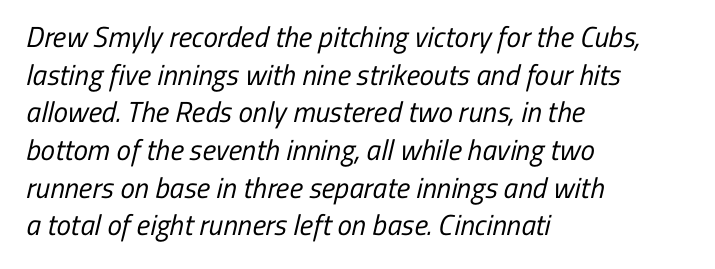
{"serif": "no", "bold": "no", "weight": "regular", "width": "condensed", "stroke_contrast": "low", "x_height": "medium", "monospaced": "no", "underline": "no", "align": "left", "line_spacing": "normal", "line_spacing_ratio": 1.3, "letter_spacing": "normal", "letter_spacing_em": 0.0, "glyph_px": 29}
